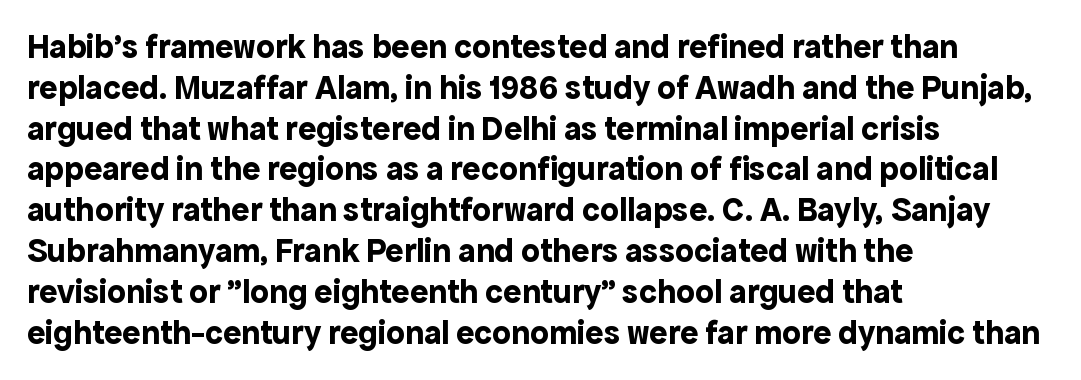
{"serif": "no", "italic": "no", "bold": "yes", "weight": "bold", "width": "normal", "x_height": "medium", "monospaced": "no", "underline": "no", "align": "left", "line_spacing_ratio": 1.2, "letter_spacing": "normal", "letter_spacing_em": 0.0, "glyph_px": 34}
